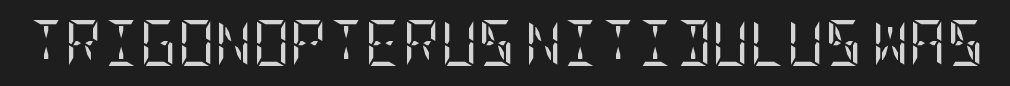
{"serif": "yes", "italic": "no", "bold": "no", "weight": "regular", "width": "condensed", "stroke_contrast": "low", "x_height": "large", "underline": "no", "letter_spacing": "normal", "letter_spacing_em": 0.0, "glyph_px": 46}
